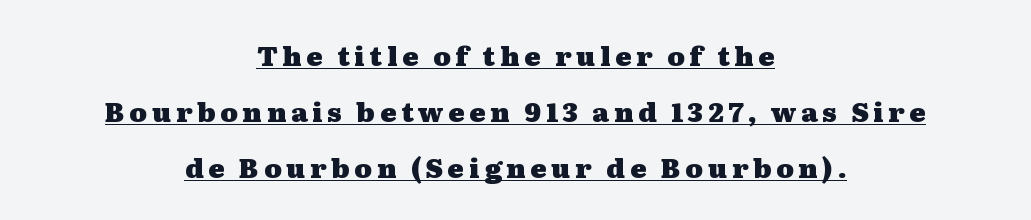
The image shows 27 px bold type, upright; set centered, loose line spacing (2.07x), underlined.
